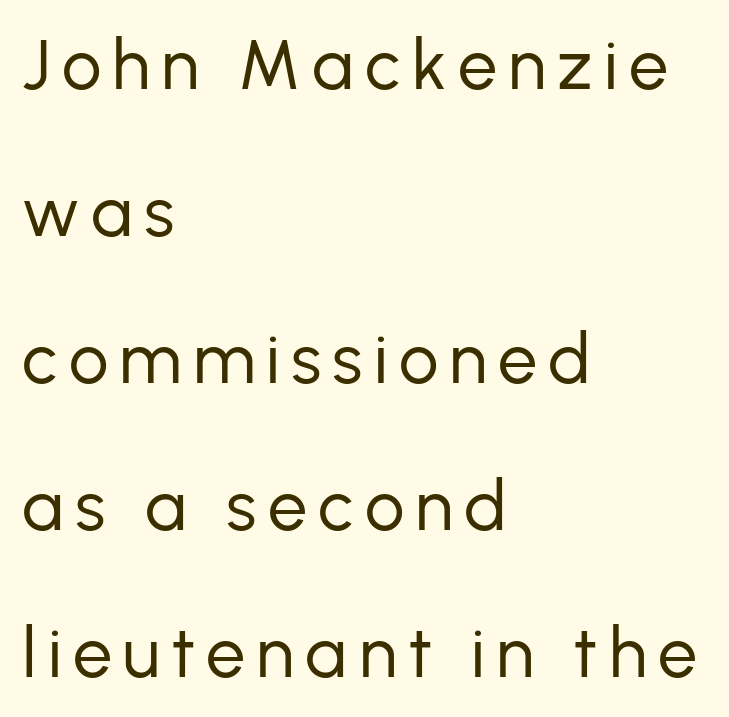
The image shows 70 px regular-weight sans-serif type, upright; set left-aligned, loose line spacing (2.1x), not underlined; low stroke contrast and a medium x-height.
